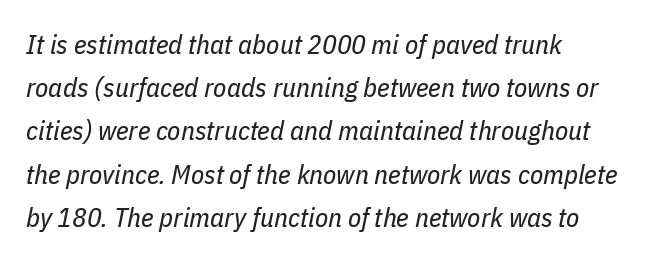
The image shows 27 px text type, italic (leaning right); set left-aligned, normal line spacing (1.6x), normal letter spacing, not underlined.
